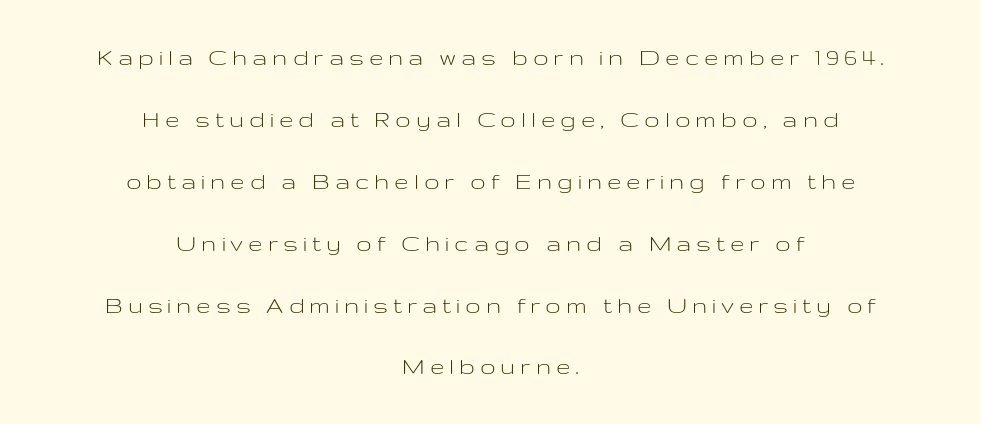
{"italic": "no", "bold": "no", "underline": "no", "align": "center", "line_spacing": "loose", "line_spacing_ratio": 2.38, "glyph_px": 26}
